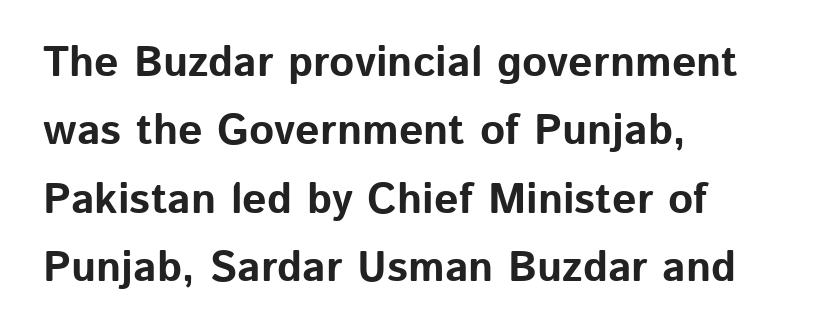
Q: Is the text bold? A: Yes.
Q: Is the text italic (slanted)? A: No, it is upright.
Q: Is the typeface a serif or a sans-serif typeface? A: Sans-serif.
Q: Is the text underlined? A: No.
Q: How is the paragraph aligned? A: Left-aligned.
Q: Is the spacing between letters normal or unusually wide? A: Normal.
Q: Is the spacing between lines tight, normal or loose? A: Normal.
Q: Width (condensed, normal, or wide)? A: Normal.
Q: Stroke contrast? A: Low.
Q: x-height? A: Medium.
Q: Monospaced? A: No.
